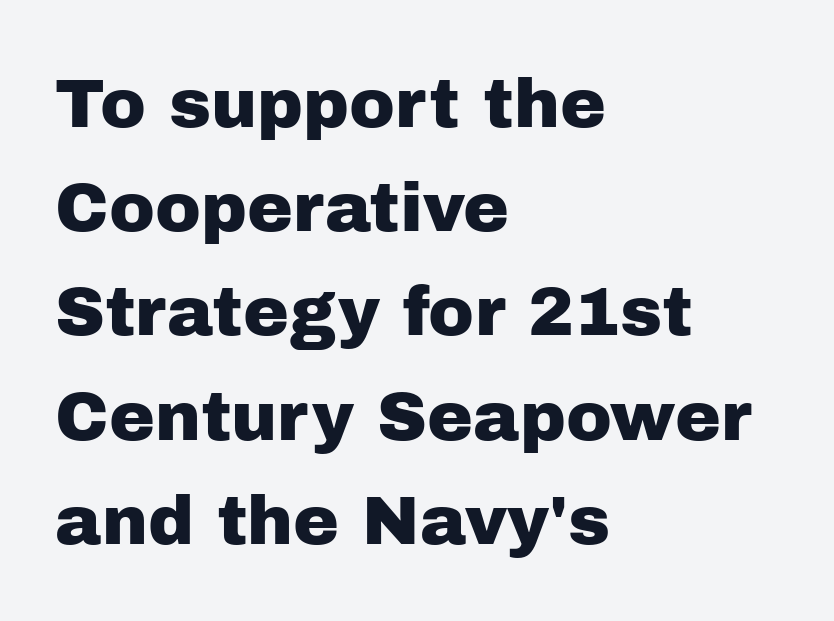
The image shows 69 px sans-serif type, upright; set left-aligned, normal line spacing (1.51x), normal letter spacing, not underlined; low stroke contrast and a medium x-height.
